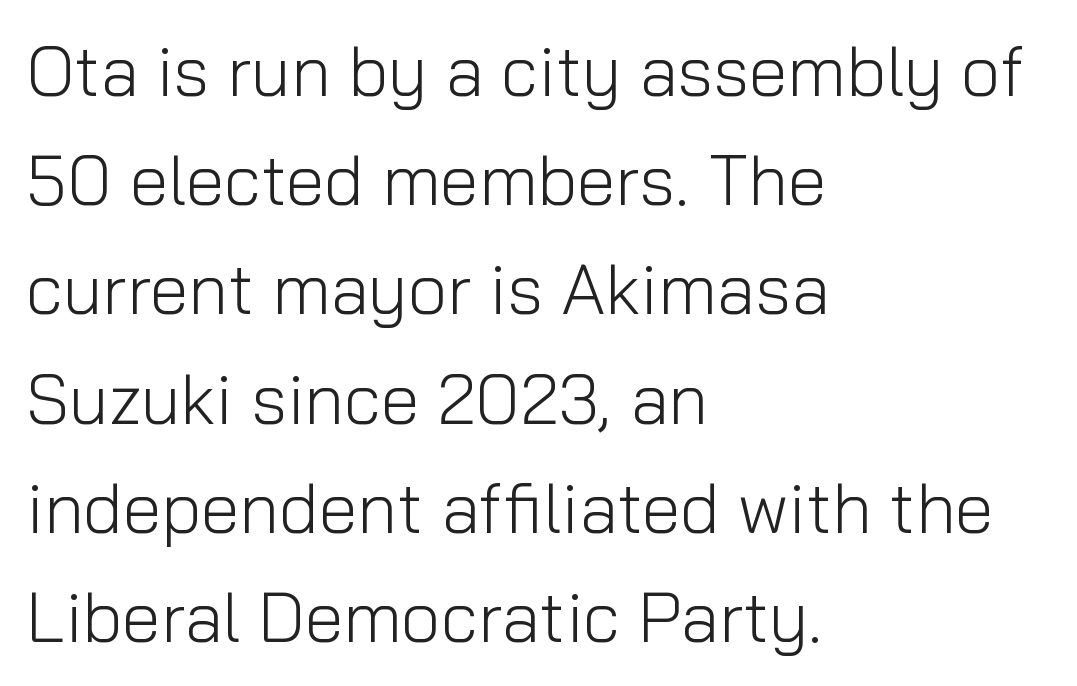
The image shows 70 px light sans-serif type, upright; set left-aligned, normal line spacing (1.56x), normal letter spacing, not underlined; low stroke contrast and a medium x-height.
